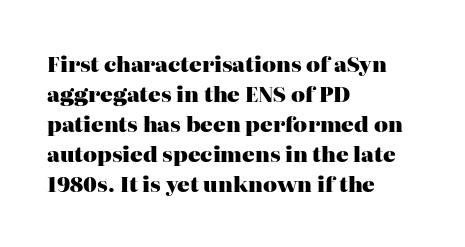
Q: Is the text bold? A: Yes.
Q: Is the text italic (slanted)? A: No, it is upright.
Q: Is the text underlined? A: No.
Q: How is the paragraph aligned? A: Left-aligned.
Q: Is the spacing between letters normal or unusually wide? A: Normal.
Q: Is the spacing between lines tight, normal or loose? A: Normal.
